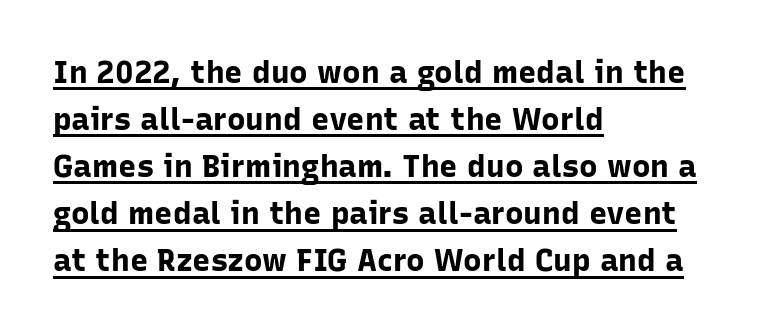
Each letter's strokes conclude bluntly, with no projecting serifs. The text block is weighted toward the left margin, trailing off unevenly rightward. Summary of vertical rhythm: regular, with standard interline spacing. A typesetter would call this proportional, since set widths differ per character.
